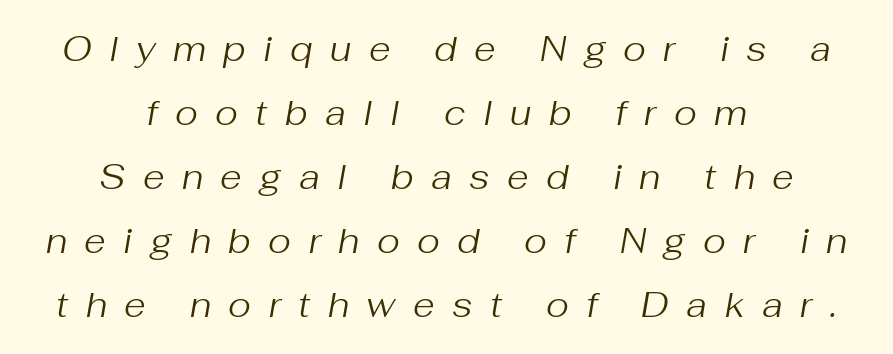
{"italic": "yes", "lean": "right", "slant_degrees": 10, "bold": "no", "weight": "regular", "width": "normal", "stroke_contrast": "medium", "x_height": "medium", "monospaced": "no", "underline": "no", "align": "center", "line_spacing_ratio": 1.83, "letter_spacing": "wide", "letter_spacing_em": 0.5, "glyph_px": 35}
